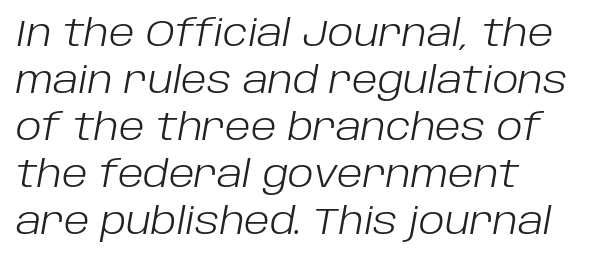
{"italic": "yes", "lean": "right", "slant_degrees": 10, "bold": "no", "weight": "light", "width": "normal", "stroke_contrast": "low", "x_height": "large", "monospaced": "no", "underline": "no", "align": "left", "line_spacing": "normal", "line_spacing_ratio": 1.27, "letter_spacing": "normal", "letter_spacing_em": 0.0, "glyph_px": 37}
